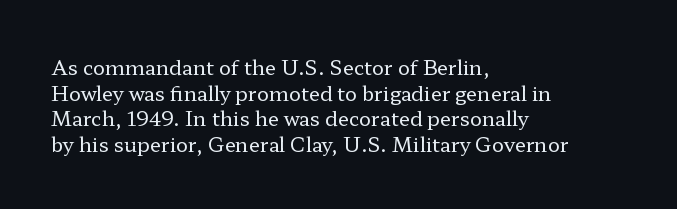
{"italic": "no", "bold": "no", "underline": "no", "align": "left", "line_spacing": "normal", "line_spacing_ratio": 1.28, "letter_spacing": "normal", "letter_spacing_em": 0.0, "glyph_px": 20}
